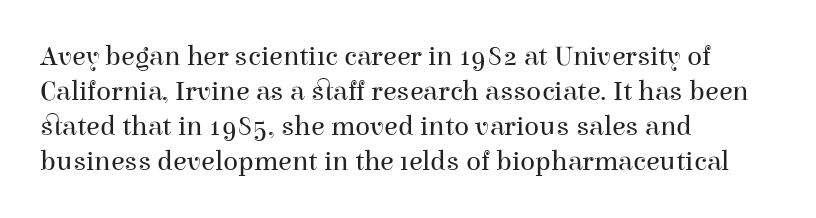
{"serif": "yes", "italic": "no", "bold": "no", "weight": "regular", "width": "normal", "stroke_contrast": "high", "x_height": "medium", "monospaced": "no", "underline": "no", "align": "left", "line_spacing": "normal", "line_spacing_ratio": 1.25, "letter_spacing": "normal", "letter_spacing_em": 0.0, "glyph_px": 28}
